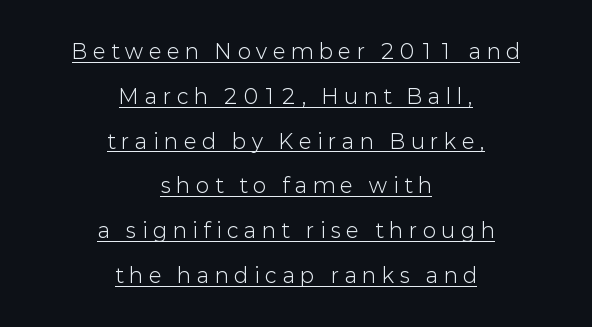
The image shows 20 px text type, upright; set centered, loose line spacing (2.24x), unusually wide letter spacing (+0.3 em), underlined.
